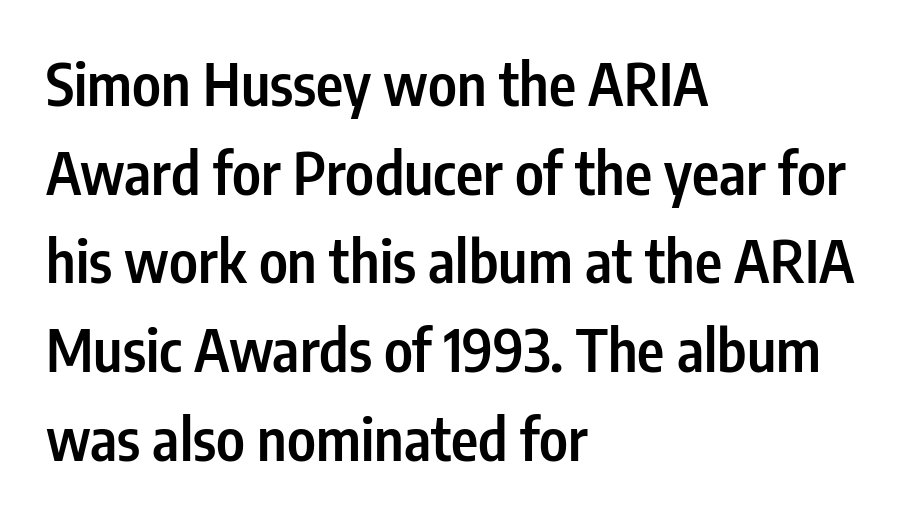
{"serif": "no", "italic": "no", "bold": "semi", "weight": "semibold", "width": "condensed", "stroke_contrast": "low", "x_height": "medium", "monospaced": "no", "underline": "no", "align": "left", "line_spacing": "normal", "line_spacing_ratio": 1.53, "letter_spacing": "normal", "letter_spacing_em": 0.0, "glyph_px": 58}
